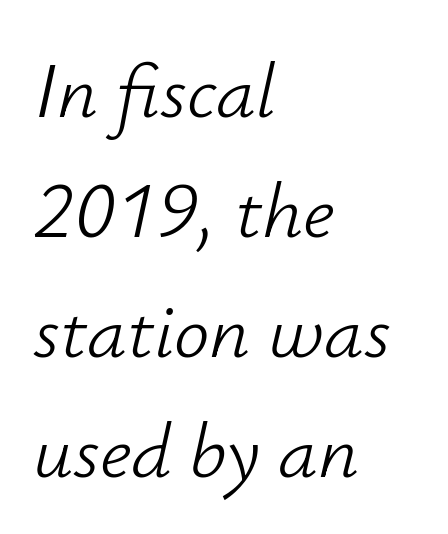
When letters slant like this, we call the style italic. No word sits above an underline. Each word holds together tightly as a unit, with standard inter-letter gaps. Think of a printed novel: that variable character pitch is what you see here. Reading down the block, your eye returns to a fixed left position each line. The vertical gap from one line to the next is medium.
